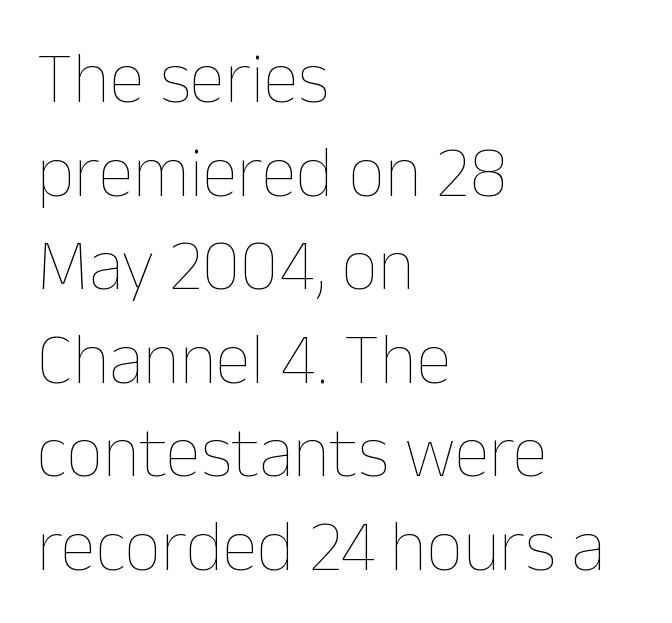
The image shows 72 px thin type, upright; set left-aligned, normal line spacing (1.3x), normal letter spacing, not underlined; low stroke contrast and a medium x-height.
